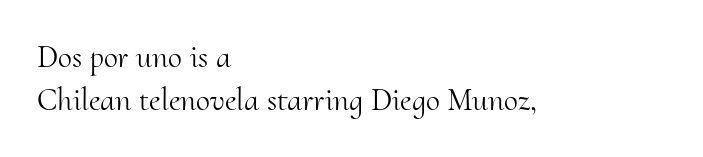
Q: Is the text bold? A: No.
Q: Is the text italic (slanted)? A: No, it is upright.
Q: Is the typeface a serif or a sans-serif typeface? A: Serif.
Q: Is the text underlined? A: No.
Q: How is the paragraph aligned? A: Left-aligned.
Q: Is the spacing between letters normal or unusually wide? A: Normal.
Q: Is the spacing between lines tight, normal or loose? A: Normal.
Q: Width (condensed, normal, or wide)? A: Normal.
Q: Stroke contrast? A: Medium.
Q: x-height? A: Small.
Q: Monospaced? A: No.
